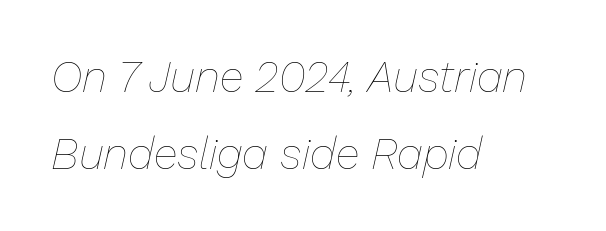
The image shows 44 px thin type, italic (leaning right); set left-aligned, line spacing 1.75x, normal letter spacing, not underlined; low stroke contrast and a medium x-height.
